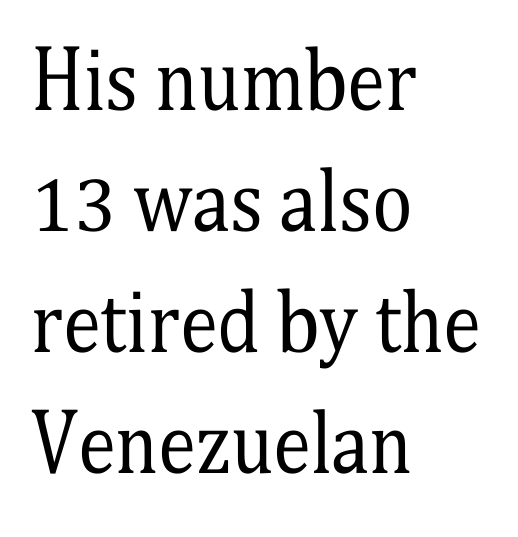
Does the lettering tilt? It doesn't — this is upright. Each row of text sits above clean, open space. This sample has the flowing, uneven cadence of proportional lettering. This rendering employs a face with finishing strokes, i.e., a serif. Is this a heavy cut? Hardly; it is regular or lighter. Summary of vertical rhythm: regular, with standard interline spacing.
